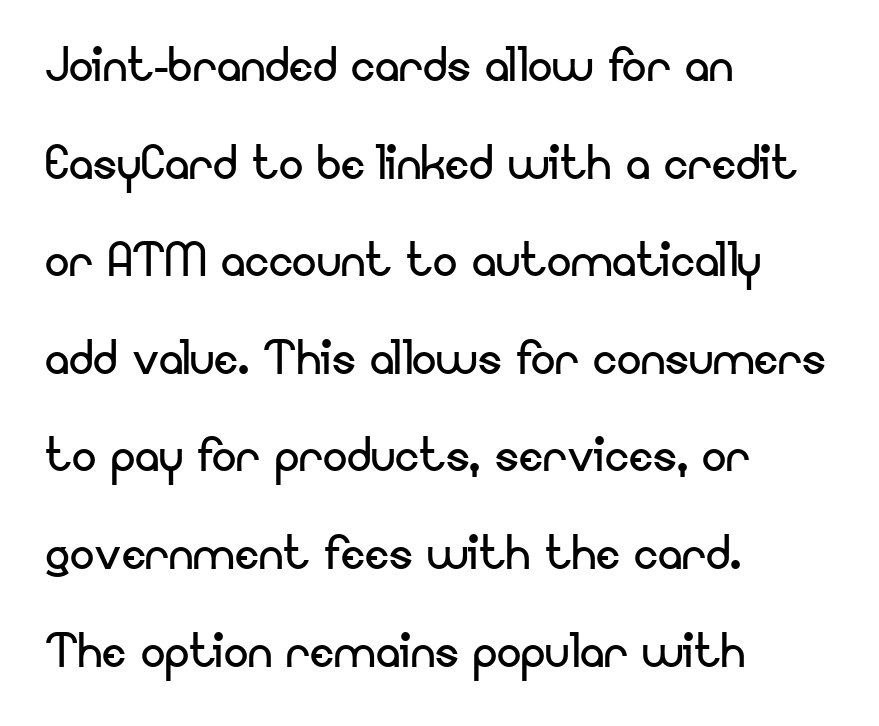
Q: Is the text bold? A: No.
Q: Is the text italic (slanted)? A: No, it is upright.
Q: Is the typeface a serif or a sans-serif typeface? A: Sans-serif.
Q: Is the text underlined? A: No.
Q: How is the paragraph aligned? A: Left-aligned.
Q: Is the spacing between letters normal or unusually wide? A: Normal.
Q: Is the spacing between lines tight, normal or loose? A: Normal.
Q: Width (condensed, normal, or wide)? A: Normal.
Q: Stroke contrast? A: Low.
Q: x-height? A: Small.
Q: Monospaced? A: No.
